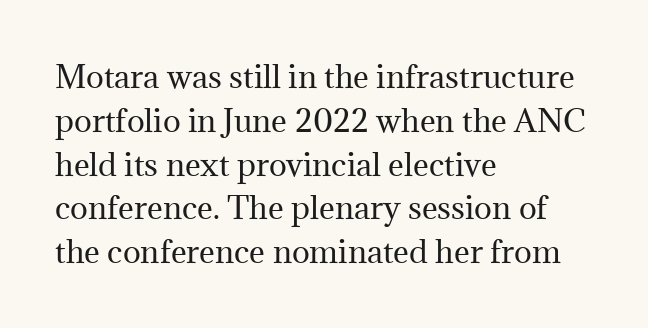
The zone under the glyphs is completely vacant. Ink coverage per letter is moderate at most. Students, observe: this is what conventionally led text looks like. Vertical strokes here are truly vertical.
